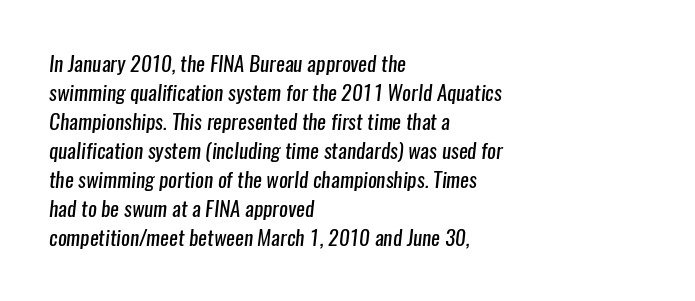
Q: Is the text bold? A: No.
Q: Is the text underlined? A: No.
Q: How is the paragraph aligned? A: Left-aligned.
Q: Is the spacing between letters normal or unusually wide? A: Normal.
Q: Is the spacing between lines tight, normal or loose? A: Normal.
